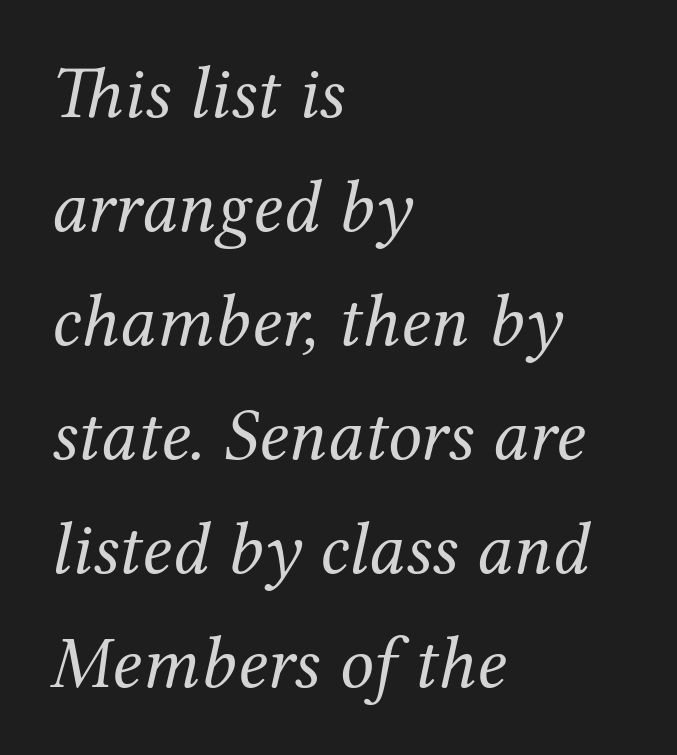
The image shows 75 px regular-weight serif type, italic (leaning right); set left-aligned, normal line spacing (1.52x), normal letter spacing, not underlined; medium stroke contrast and a medium x-height.
